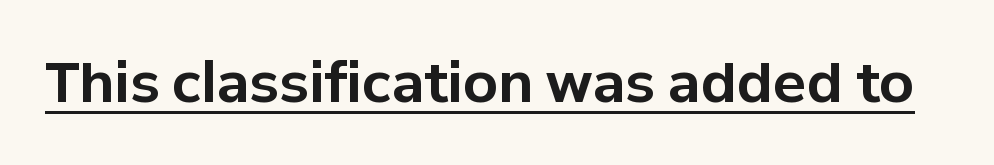
Q: Is the text bold? A: Yes.
Q: Is the text italic (slanted)? A: No, it is upright.
Q: Is the typeface a serif or a sans-serif typeface? A: Sans-serif.
Q: Is the text underlined? A: Yes.
Q: Is the spacing between letters normal or unusually wide? A: Normal.
Q: Width (condensed, normal, or wide)? A: Normal.
Q: Stroke contrast? A: Low.
Q: x-height? A: Medium.
Q: Monospaced? A: No.
